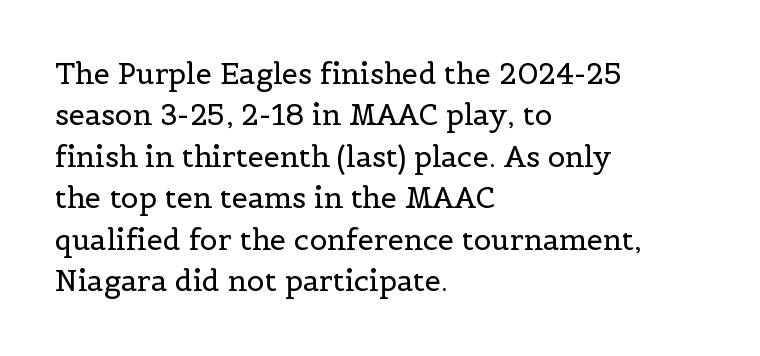
Q: Is the text bold? A: No.
Q: Is the text italic (slanted)? A: No, it is upright.
Q: Is the typeface a serif or a sans-serif typeface? A: Serif.
Q: Is the text underlined? A: No.
Q: How is the paragraph aligned? A: Left-aligned.
Q: Is the spacing between letters normal or unusually wide? A: Normal.
Q: Is the spacing between lines tight, normal or loose? A: Normal.
Q: Width (condensed, normal, or wide)? A: Normal.
Q: x-height? A: Medium.
Q: Monospaced? A: No.
